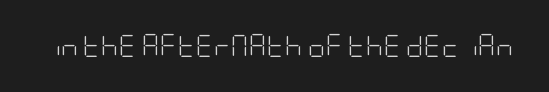
The space directly below the letters is spotless. Quick note: not italic, upright. The line texture is even and compact thanks to regular tracking. These glyphs show unthickened strokes, regular width or finer.
